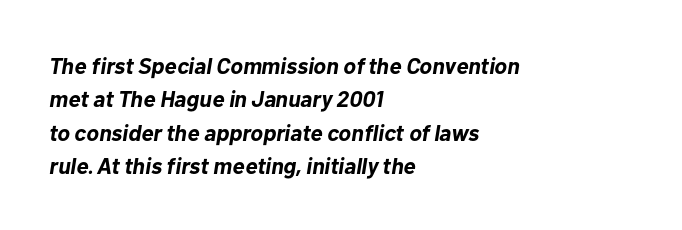
Q: Is the text bold? A: Yes.
Q: Is the text italic (slanted)? A: Yes, it leans right by about 10 degrees.
Q: Is the text underlined? A: No.
Q: How is the paragraph aligned? A: Left-aligned.
Q: Is the spacing between letters normal or unusually wide? A: Normal.
Q: Is the spacing between lines tight, normal or loose? A: Normal.
